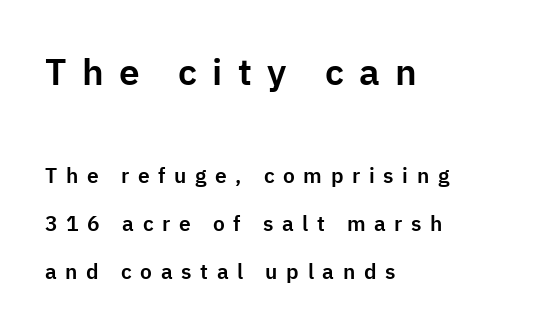
The earlier block is typeset at a bigger size than the later block. A bare baseline throughout the passage. The rendering inserts visible extra space after every character. Unlike a traditional serif, this face leaves its strokes unadorned. Regarding leading, the lines here are spaced well apart. The rendering anchors every line to the left-hand side.
